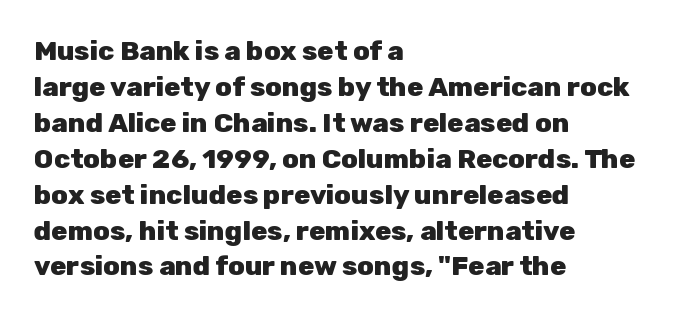
{"italic": "no", "bold": "yes", "underline": "no", "align": "left", "line_spacing": "normal", "line_spacing_ratio": 1.33, "letter_spacing": "normal", "letter_spacing_em": 0.0, "glyph_px": 27}
